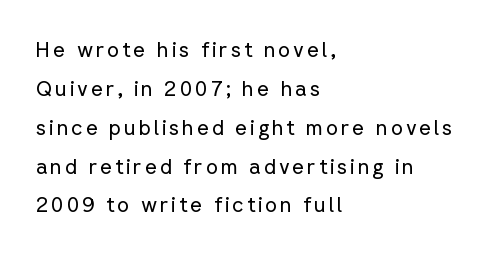
Q: Is the text bold? A: No.
Q: Is the text italic (slanted)? A: No, it is upright.
Q: Is the text underlined? A: No.
Q: How is the paragraph aligned? A: Left-aligned.
